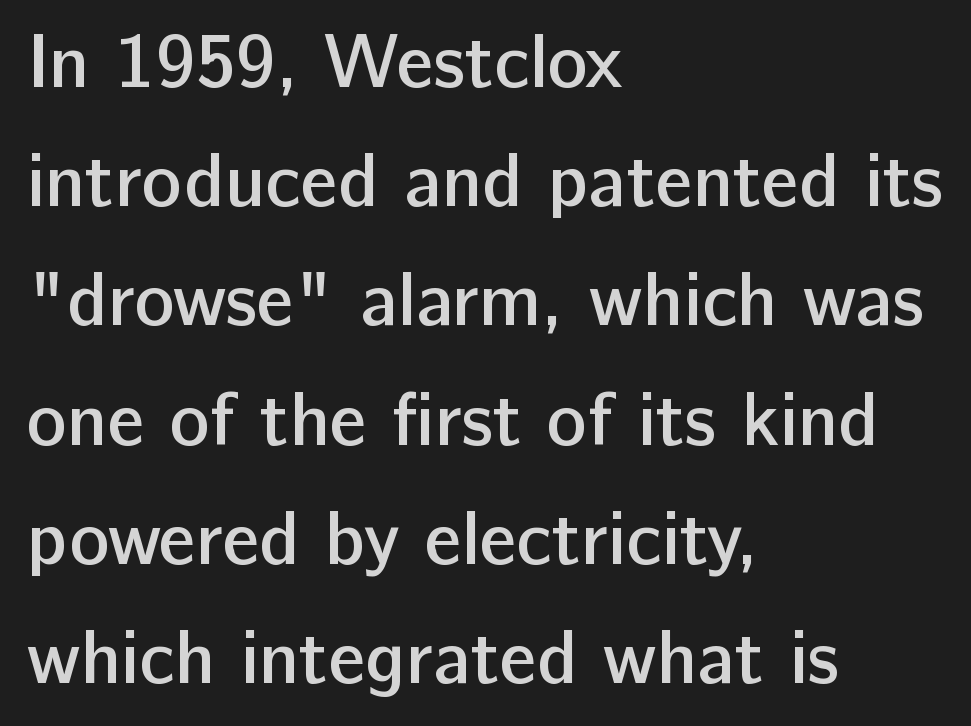
No italicization has been applied; the sample stays upright. The face used here is a sans, in the tradition of grotesques and geometrics. Its strokes are somewhat broadened, the hallmark of semibold type. The rendering uses a moderate line-height, typical for paragraphs.
